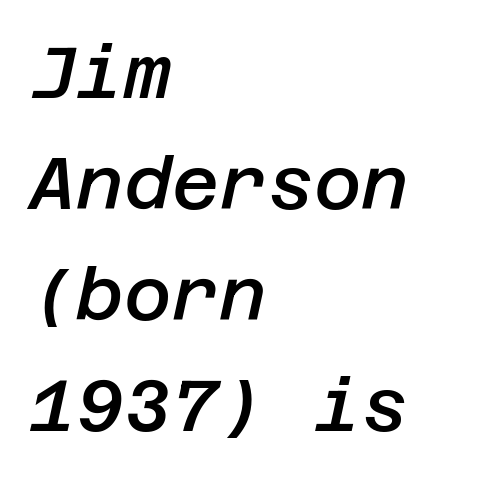
Q: Is the text bold? A: Semi-bold.
Q: Is the text italic (slanted)? A: Yes, it leans right by about 12 degrees.
Q: Is the text underlined? A: No.
Q: How is the paragraph aligned? A: Left-aligned.
Q: Is the spacing between letters normal or unusually wide? A: Normal.
Q: Is the spacing between lines tight, normal or loose? A: Normal.
Q: Width (condensed, normal, or wide)? A: Normal.
Q: Stroke contrast? A: Low.
Q: x-height? A: Large.
